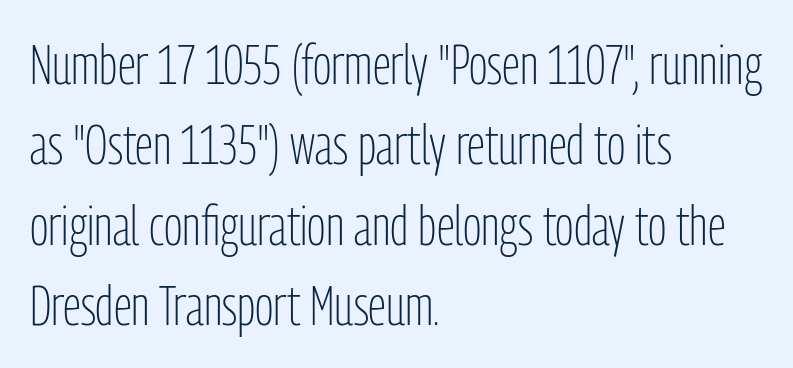
The rag falls on the right side of this text block. Unlike italic type, these characters show no tilt at all. Here the designer chose a conventional face with non-uniform glyph widths. The glyphs in this specimen are sans serif. Counters stay open thanks to moderate or lighter strokes.
